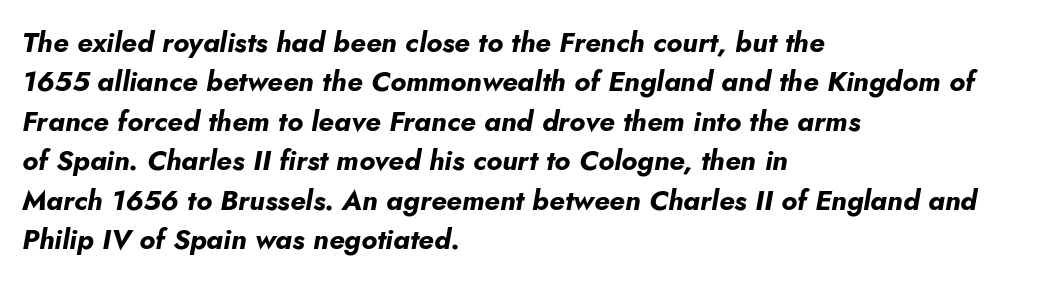
Q: Is the text bold? A: Yes.
Q: Is the text italic (slanted)? A: Yes, it leans right by about 5 degrees.
Q: Is the text underlined? A: No.
Q: How is the paragraph aligned? A: Left-aligned.
Q: Is the spacing between letters normal or unusually wide? A: Normal.
Q: Is the spacing between lines tight, normal or loose? A: Normal.
Q: Width (condensed, normal, or wide)? A: Normal.
Q: Stroke contrast? A: Low.
Q: x-height? A: Small.
Q: Monospaced? A: No.
